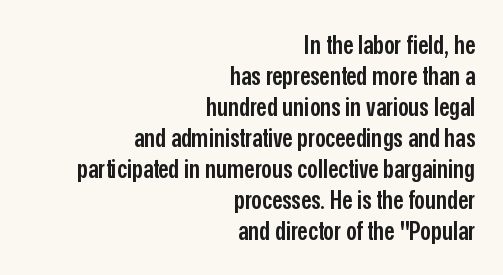
Q: Is the text bold? A: Semi-bold.
Q: Is the text italic (slanted)? A: No, it is upright.
Q: Is the text underlined? A: No.
Q: How is the paragraph aligned? A: Right-aligned.
Q: Is the spacing between letters normal or unusually wide? A: Normal.
